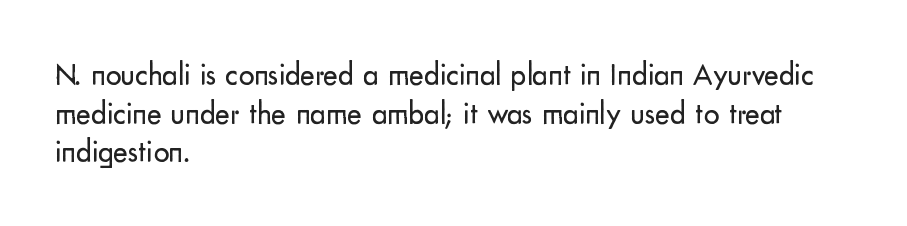
The image shows 31 px regular-weight sans-serif type, upright; set left-aligned, normal line spacing (1.25x), normal letter spacing, not underlined; low stroke contrast and a small x-height.
